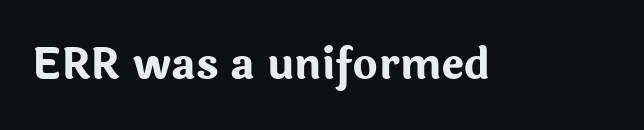
I'd call this a sans setting — the letters go barefoot. It's the straight-up-and-down kind of type. This rendering leaves character spacing at its baseline value. The face used here is proportionally spaced, like ordinary book or web type. Heft: maximum for text — a bold. Clear beneath every line of the passage.
